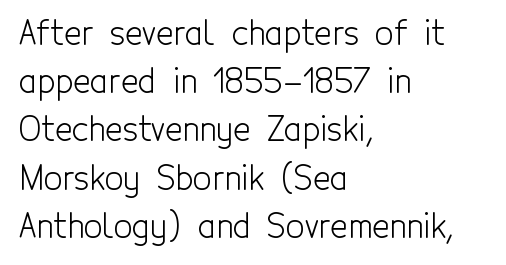
The rag falls on the right side of this text block. Is the letter spacing exaggerated? No — it looks like the ordinary default. Character widths vary here, with narrow letters taking less room than wide ones. Each new line begins a customary step beneath the previous one. The lettering stays uniformly vertical, giving the passage a roman look.
